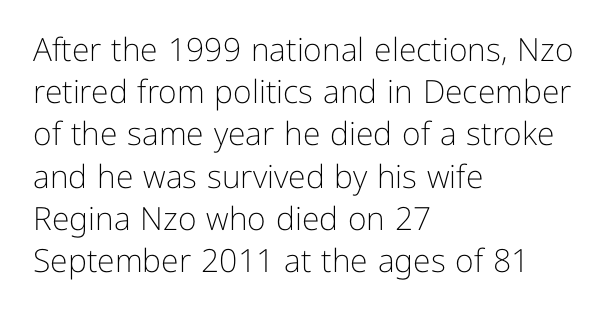
The paragraph shown leans on its left margin. Characters remain perfectly vertical along every line. The passage shown has conventional tracking throughout. Nothing heavy about these letters — not bold at all. These lines are composed in type without serifs. Only glyphs here, with clear space below each row.
